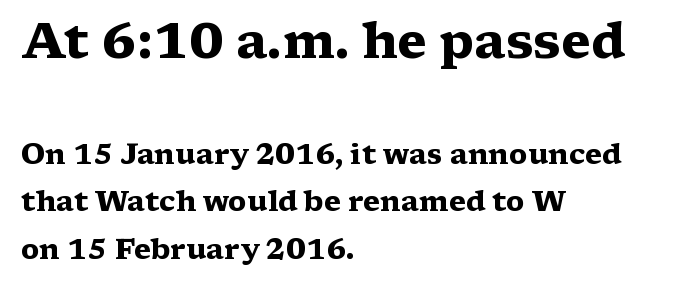
{"serif": "yes", "italic": "no", "bold": "yes", "weight": "heavy", "width": "wide", "stroke_contrast": "medium", "x_height": "medium", "monospaced": "no", "underline": "no", "align": "left", "line_spacing": "normal", "line_spacing_ratio": 1.69, "letter_spacing": "normal", "letter_spacing_em": 0.0, "larger_block": "first", "size_ratio": 1.75, "glyph_px": 49}
